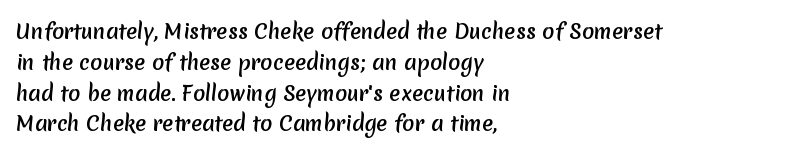
The rendering uses a moderate line-height, typical for paragraphs. The rendering keeps characters at their native spacing. Teacher's note: observe the even left margin — that is flush-left alignment. The string is rendered with underlining switched off.
